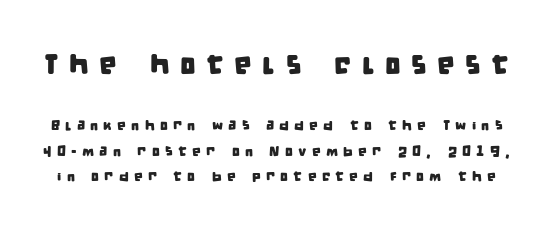
{"serif": "no", "width": "condensed", "stroke_contrast": "low", "x_height": "large", "monospaced": "no", "underline": "no", "line_spacing_ratio": 1.82, "letter_spacing": "wide", "letter_spacing_em": 0.37, "larger_block": "first", "size_ratio": 2.0, "glyph_px": 28}
